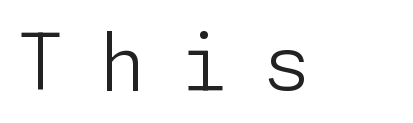
Type style note: lacks serifs. Underline: absent. The tracking jumps out immediately: characters are airy and widely separated. Heft: none added — not bold. This sample uses an upright cut, with every glyph sitting square on the baseline.
